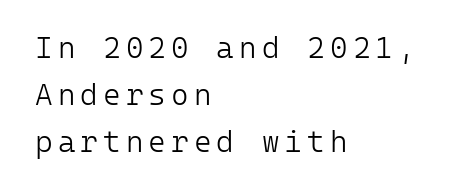
The image shows 30 px light sans-serif type, upright, monospaced; set left-aligned, normal line spacing (1.57x), not underlined; low stroke contrast and a medium x-height.
